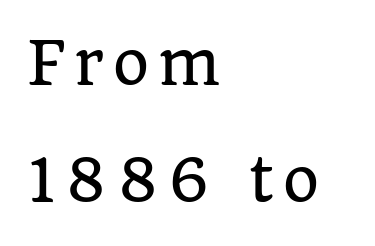
Q: Is the text italic (slanted)? A: No, it is upright.
Q: Is the typeface a serif or a sans-serif typeface? A: Serif.
Q: Is the text underlined? A: No.
Q: How is the paragraph aligned? A: Left-aligned.
Q: Is the spacing between lines tight, normal or loose? A: Loose.
Q: Width (condensed, normal, or wide)? A: Normal.
Q: Stroke contrast? A: Low.
Q: x-height? A: Large.
Q: Monospaced? A: No.
